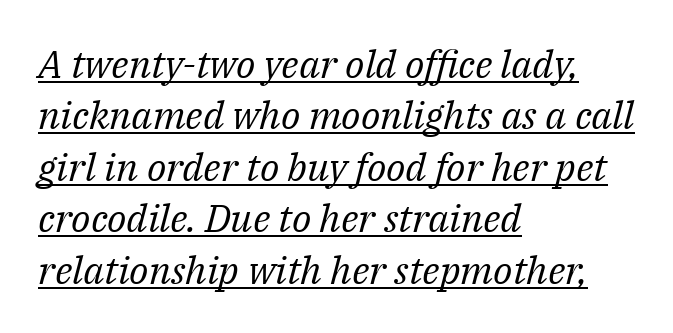
You can tell it's italic because the verticals aren't actually vertical. Note the varied advance widths — an 'i' is clearly narrower than an 'm'. The compositor pushed each line to the left boundary. A continuous stroke trails under the words, as in a hyperlink. The glyphs in this specimen are seriffed. Vertical stems look standard width or narrower in stroke.
